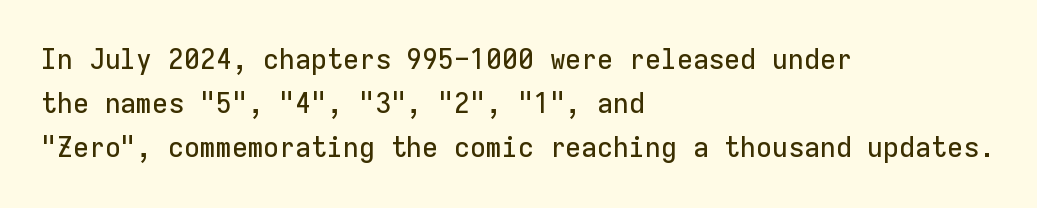
{"serif": "no", "italic": "no", "width": "normal", "stroke_contrast": "low", "x_height": "medium", "monospaced": "yes", "underline": "no", "align": "left", "line_spacing": "normal", "line_spacing_ratio": 1.52, "letter_spacing": "normal", "letter_spacing_em": 0.0, "glyph_px": 29}
